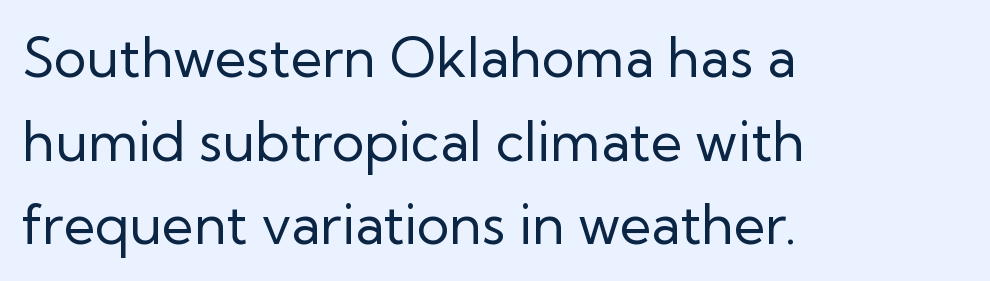
The image shows 55 px regular-weight sans-serif type, upright; set left-aligned, normal line spacing (1.52x), normal letter spacing, not underlined; low stroke contrast and a medium x-height.
